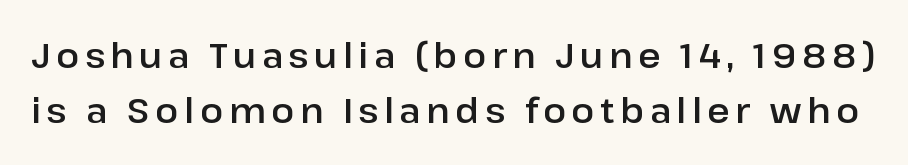
The image shows 34 px sans-serif type, upright; set normal line spacing (1.63x), not underlined; low stroke contrast and a medium x-height.
